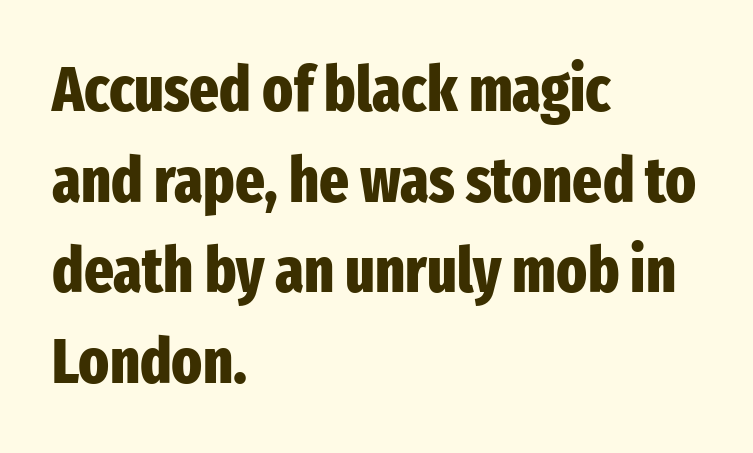
The image shows 63 px heavy, condensed sans-serif type, upright; set left-aligned, normal line spacing (1.44x), normal letter spacing, not underlined; low stroke contrast and a medium x-height.
